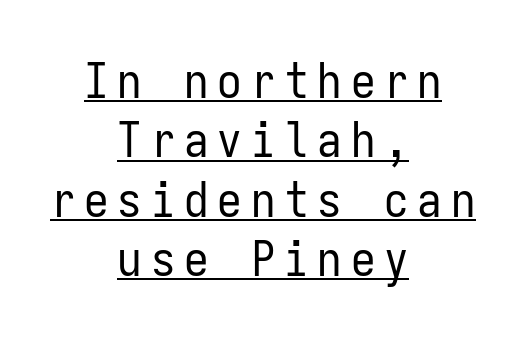
{"serif": "no", "italic": "no", "bold": "no", "weight": "regular", "width": "condensed", "stroke_contrast": "low", "x_height": "medium", "monospaced": "yes", "underline": "yes", "align": "center", "line_spacing_ratio": 1.21, "glyph_px": 49}
